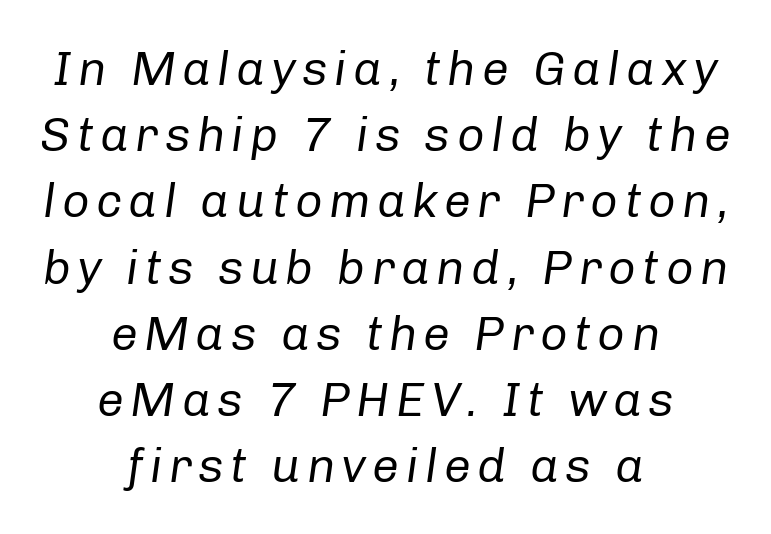
{"italic": "yes", "lean": "right", "slant_degrees": 8, "bold": "no", "weight": "regular", "width": "normal", "stroke_contrast": "low", "x_height": "medium", "monospaced": "no", "underline": "no", "align": "center", "line_spacing": "normal", "line_spacing_ratio": 1.38, "glyph_px": 48}
